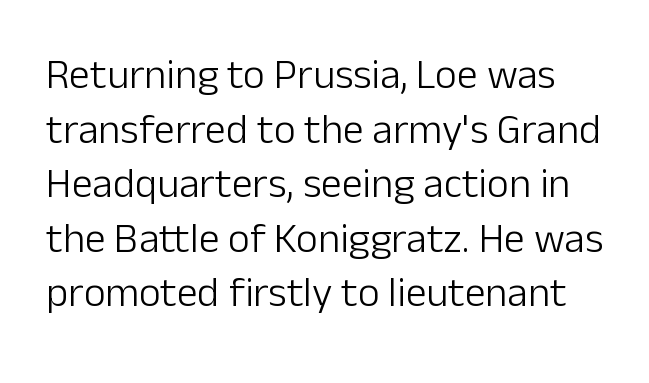
The image shows 42 px light sans-serif type, upright; set normal line spacing (1.3x), normal letter spacing, not underlined; low stroke contrast and a medium x-height.
